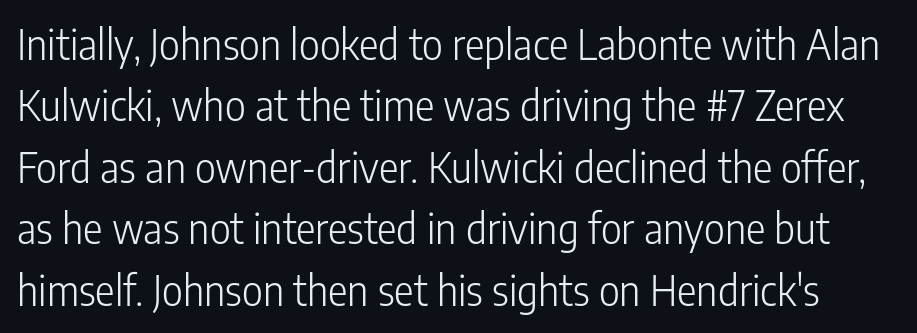
Q: Is the text bold? A: No.
Q: Is the text italic (slanted)? A: No, it is upright.
Q: Is the typeface a serif or a sans-serif typeface? A: Sans-serif.
Q: Is the text underlined? A: No.
Q: Is the spacing between letters normal or unusually wide? A: Normal.
Q: Is the spacing between lines tight, normal or loose? A: Normal.
Q: Width (condensed, normal, or wide)? A: Condensed.
Q: Stroke contrast? A: Low.
Q: x-height? A: Medium.
Q: Monospaced? A: No.
